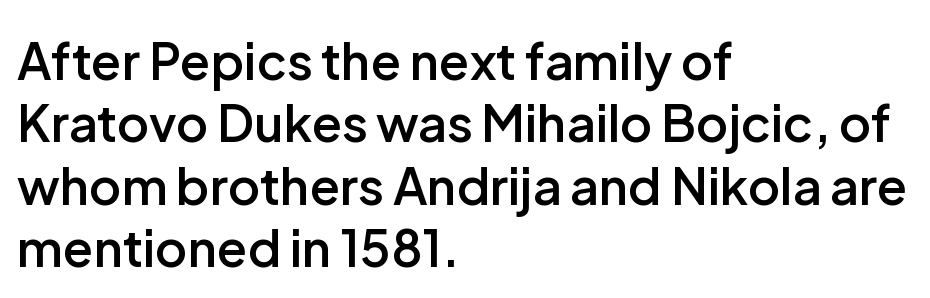
{"serif": "no", "italic": "no", "bold": "semi", "weight": "semibold", "width": "normal", "stroke_contrast": "low", "x_height": "medium", "monospaced": "no", "underline": "no", "align": "left", "line_spacing": "normal", "line_spacing_ratio": 1.25, "letter_spacing": "normal", "letter_spacing_em": 0.0, "glyph_px": 50}
